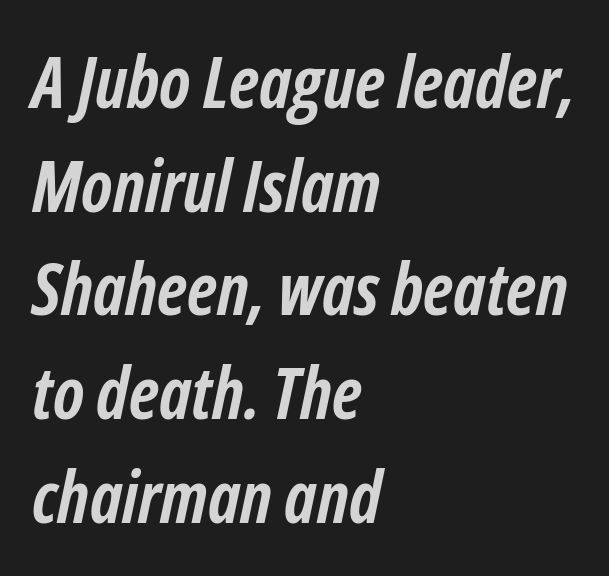
{"italic": "yes", "lean": "right", "slant_degrees": 12, "bold": "yes", "weight": "semibold", "width": "condensed", "stroke_contrast": "low", "x_height": "medium", "monospaced": "no", "underline": "no", "align": "left", "line_spacing": "normal", "line_spacing_ratio": 1.46, "letter_spacing": "normal", "letter_spacing_em": 0.0, "glyph_px": 71}
